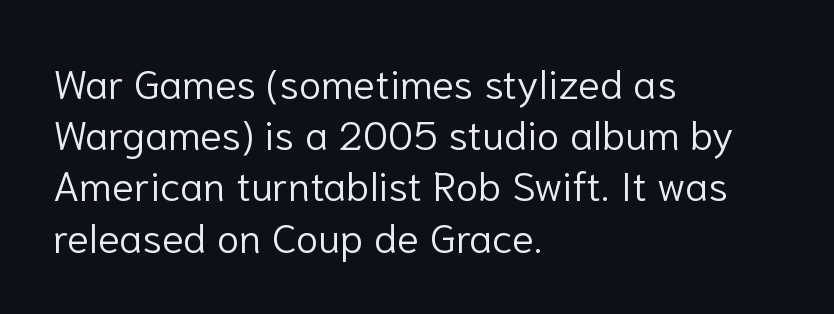
{"serif": "no", "italic": "no", "bold": "no", "weight": "light", "width": "normal", "stroke_contrast": "low", "x_height": "medium", "monospaced": "no", "underline": "no", "align": "left", "line_spacing": "normal", "line_spacing_ratio": 1.25, "letter_spacing": "normal", "letter_spacing_em": 0.0, "glyph_px": 41}
